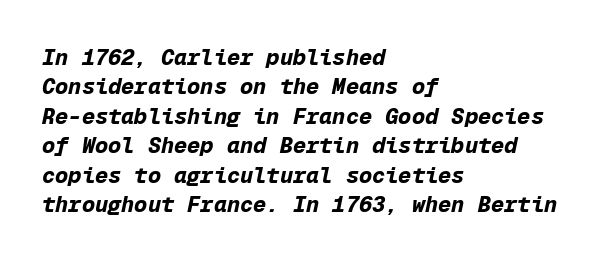
{"italic": "yes", "lean": "right", "slant_degrees": 12, "bold": "yes", "underline": "no", "align": "left", "line_spacing": "normal", "line_spacing_ratio": 1.34, "letter_spacing": "normal", "letter_spacing_em": 0.0, "glyph_px": 22}
